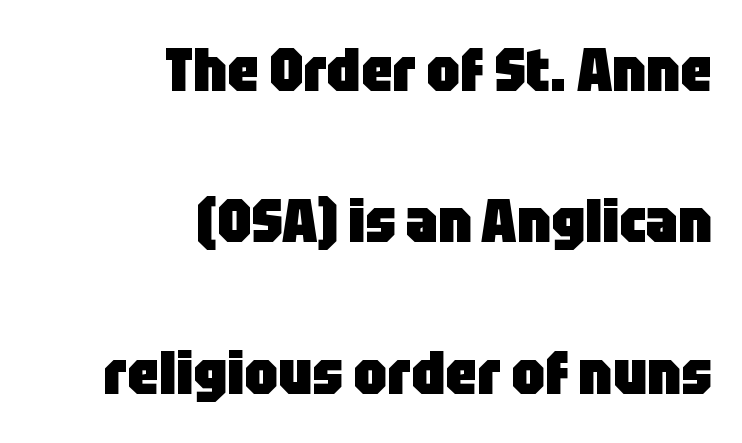
The image shows 61 px heavy, condensed sans-serif type, upright; set right-aligned, loose line spacing (2.48x), normal letter spacing, not underlined; low stroke contrast and a large x-height.
